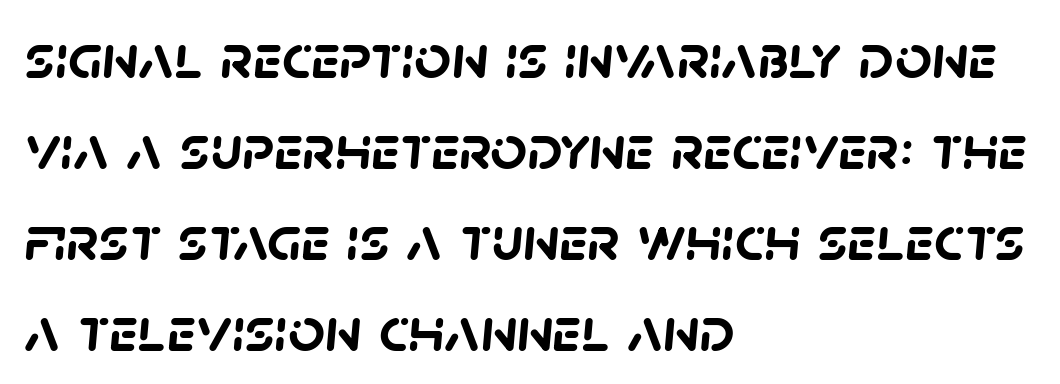
The image shows 64 px semibold sans-serif type; set left-aligned, normal line spacing (1.42x), normal letter spacing, not underlined; low stroke contrast and a large x-height.
